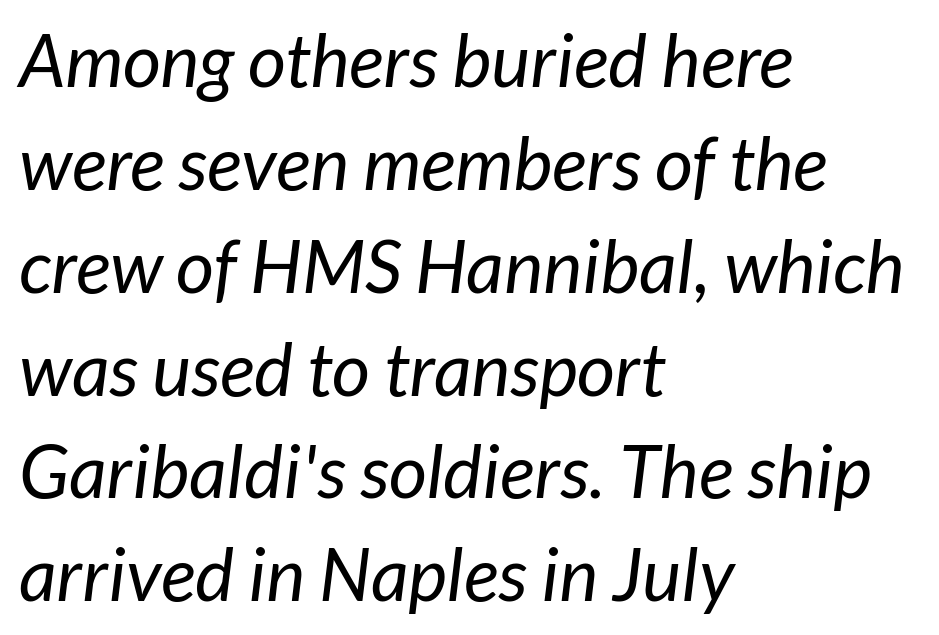
The image shows 74 px regular-weight sans-serif type; set left-aligned, normal line spacing (1.39x), normal letter spacing, not underlined; low stroke contrast and a medium x-height.
